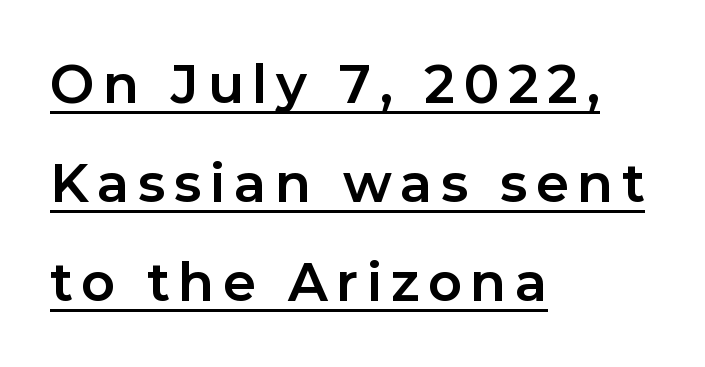
Note the varied advance widths — an 'i' is clearly narrower than an 'm'. Where is the straight margin? On the left. Strokes here are thick enough to call this a true bold. The specimen includes a rule beneath the text block's lines. The face used here is a sans, in the tradition of grotesques and geometrics.
